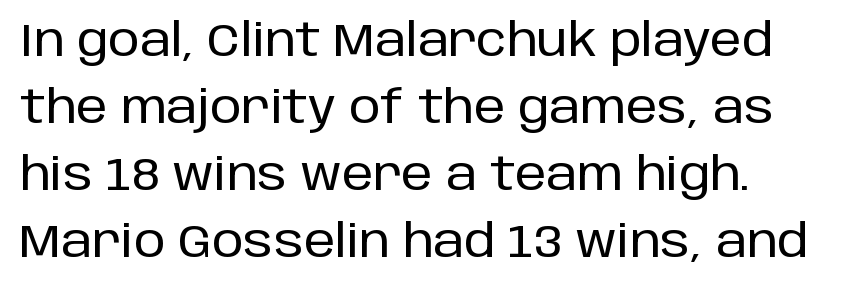
Line beginnings align vertically; line endings do not. Check where the strokes stop: nothing finishes them off — pure sans. Do the letters lean? They stand straight. Looks like regular typesetting: each glyph gets only the width it needs. Regular leading. Tracking value appears to be zero — textbook default spacing.
